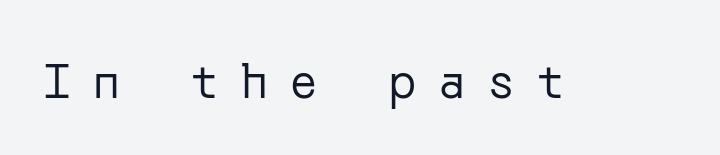
Q: Is the text bold? A: No.
Q: Is the text italic (slanted)? A: No, it is upright.
Q: Is the typeface a serif or a sans-serif typeface? A: Sans-serif.
Q: Is the text underlined? A: No.
Q: Is the spacing between letters normal or unusually wide? A: Unusually wide.
Q: Width (condensed, normal, or wide)? A: Normal.
Q: Stroke contrast? A: Low.
Q: x-height? A: Medium.
